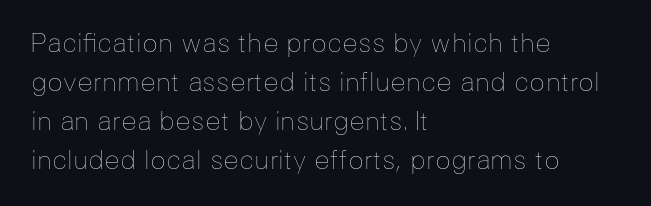
Each new line begins a customary step beneath the previous one. Students, note that the glyphs here touch the page at normal intervals. Letters rest on an invisible, unmarked baseline. Posture: upright roman.
